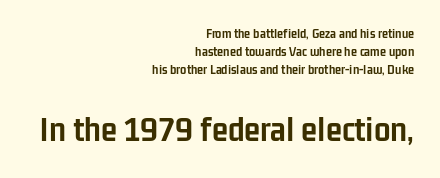
The image shows 37 px semibold, condensed sans-serif type, upright; set right-aligned, normal line spacing (1.29x), normal letter spacing, not underlined; the second (bottom) block is 2.64x larger; low stroke contrast and a medium x-height.
